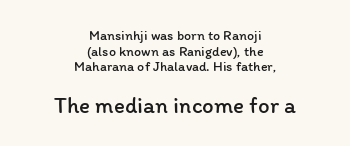
Q: Is the text bold? A: No.
Q: Is the text italic (slanted)? A: No, it is upright.
Q: Is the text underlined? A: No.
Q: How is the paragraph aligned? A: Centered.
Q: Is the spacing between letters normal or unusually wide? A: Normal.
Q: Is the spacing between lines tight, normal or loose? A: Tight.
Q: Which block of text is set in a larger size, the first (top) or the second (bottom)? A: The second (bottom) one.
